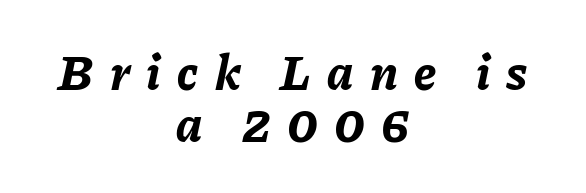
Short note: letters widely spaced. Note the varied advance widths — an 'i' is clearly narrower than an 'm'. Caption: bold face, heavy strokes. Honestly, there is no underline to notice here at all.
